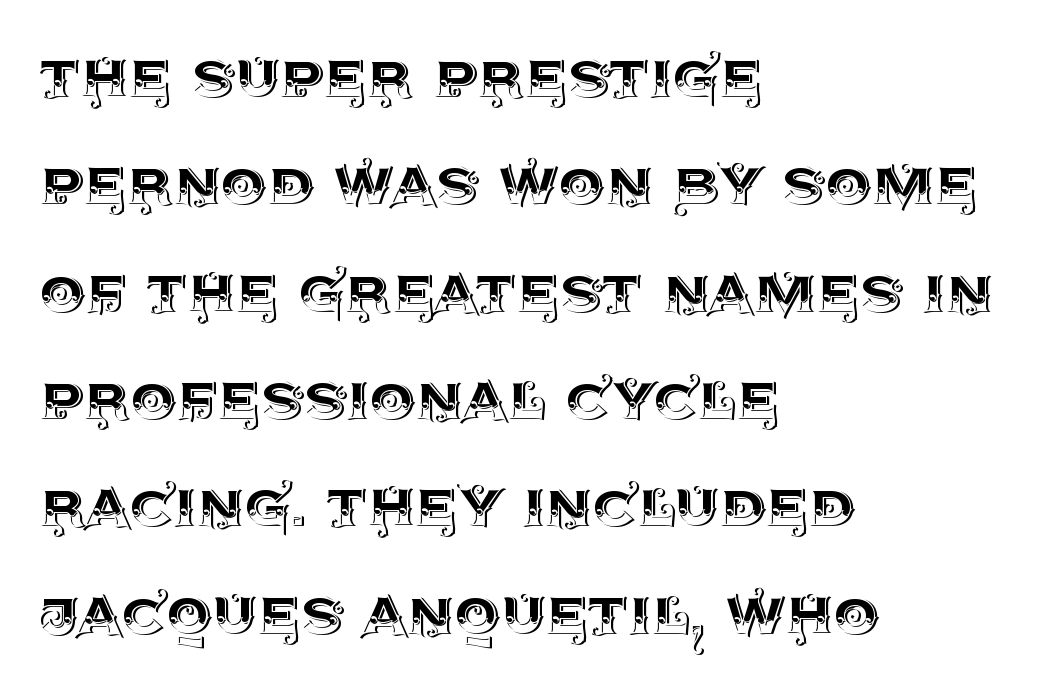
The image shows 73 px text type, upright; set left-aligned, normal line spacing (1.47x), normal letter spacing, not underlined; a large x-height.
